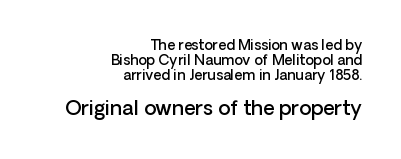
{"italic": "no", "bold": "semi", "underline": "no", "align": "right", "line_spacing": "tight", "line_spacing_ratio": 1.06, "letter_spacing": "normal", "letter_spacing_em": 0.0, "larger_block": "second", "size_ratio": 1.43, "glyph_px": 20}
